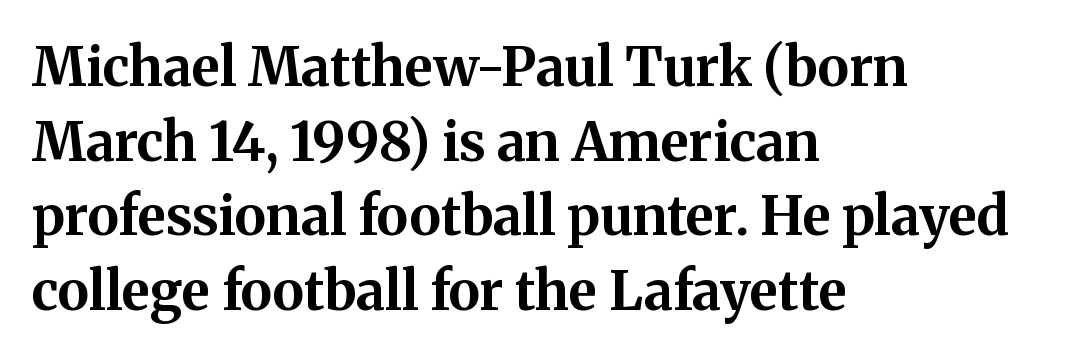
Q: Is the text bold? A: Yes.
Q: Is the text italic (slanted)? A: No, it is upright.
Q: Is the typeface a serif or a sans-serif typeface? A: Serif.
Q: Is the text underlined? A: No.
Q: How is the paragraph aligned? A: Left-aligned.
Q: Is the spacing between letters normal or unusually wide? A: Normal.
Q: Is the spacing between lines tight, normal or loose? A: Normal.
Q: Width (condensed, normal, or wide)? A: Normal.
Q: Stroke contrast? A: Medium.
Q: x-height? A: Medium.
Q: Monospaced? A: No.
